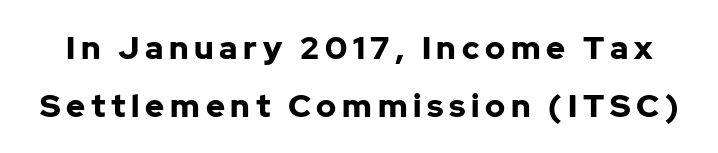
{"serif": "no", "italic": "no", "bold": "yes", "weight": "bold", "width": "normal", "stroke_contrast": "low", "x_height": "medium", "monospaced": "no", "underline": "no", "line_spacing_ratio": 1.8, "glyph_px": 32}
